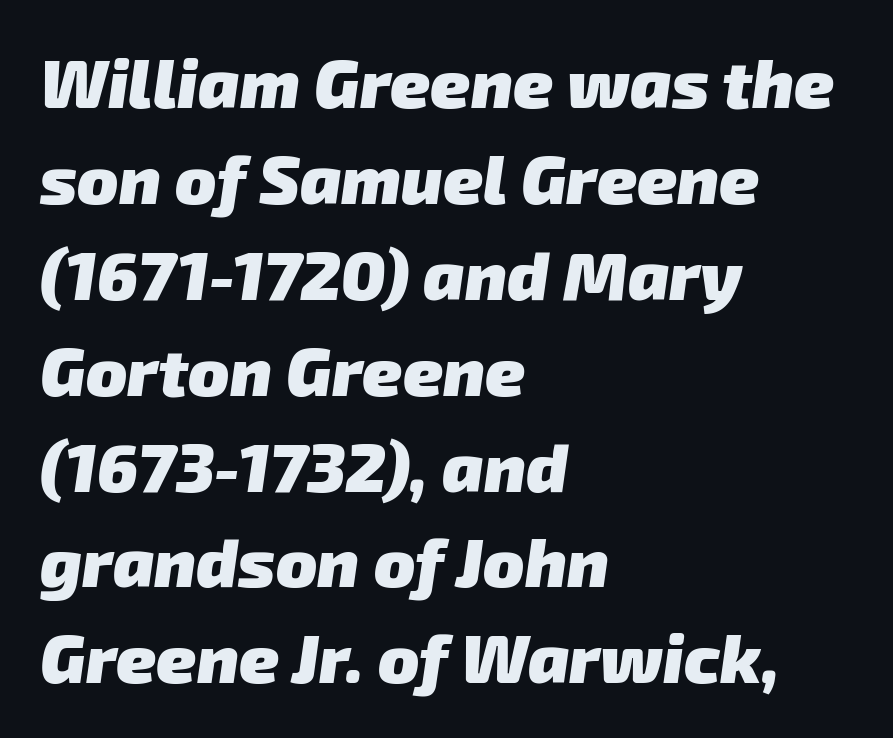
The image shows 68 px heavy sans-serif type; set left-aligned, normal line spacing (1.41x), normal letter spacing, not underlined; low stroke contrast and a medium x-height.
